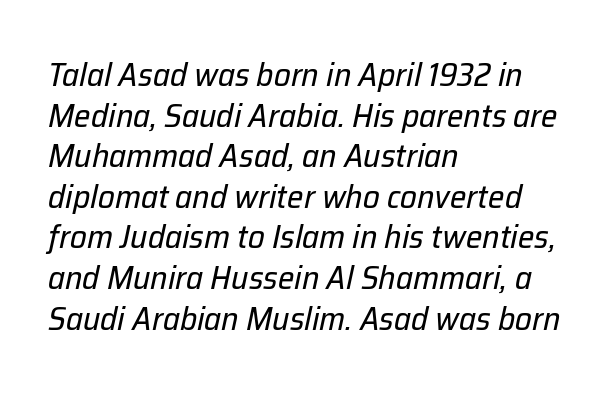
The image shows 33 px regular-weight type, italic (leaning right); set left-aligned, line spacing 1.23x, normal letter spacing, not underlined; low stroke contrast and a medium x-height.
